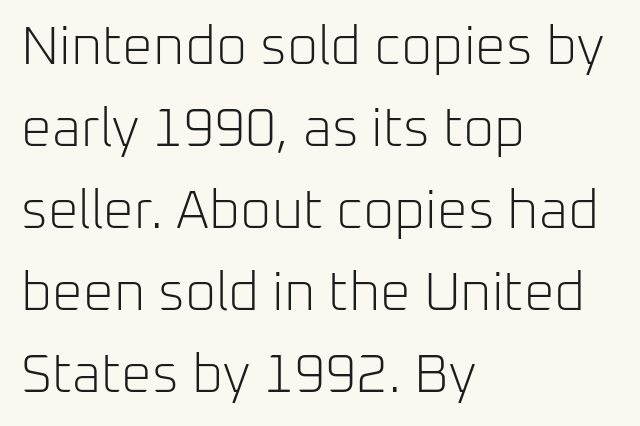
{"serif": "no", "italic": "no", "bold": "no", "weight": "light", "width": "normal", "stroke_contrast": "low", "x_height": "medium", "monospaced": "no", "underline": "no", "align": "left", "line_spacing": "normal", "line_spacing_ratio": 1.52, "letter_spacing": "normal", "letter_spacing_em": 0.0, "glyph_px": 54}
